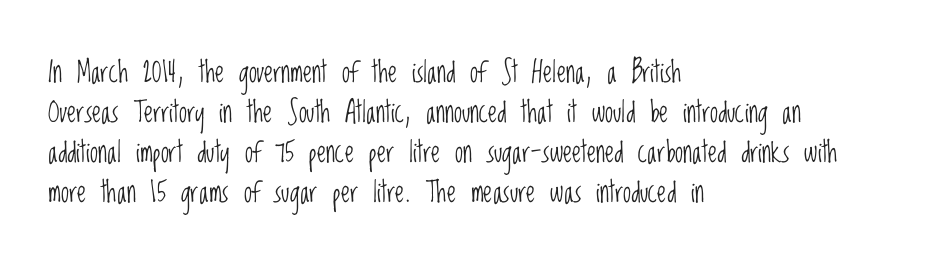
The image shows 29 px light, condensed sans-serif type, upright; set left-aligned, normal line spacing (1.38x), normal letter spacing, not underlined; low stroke contrast and a large x-height.
